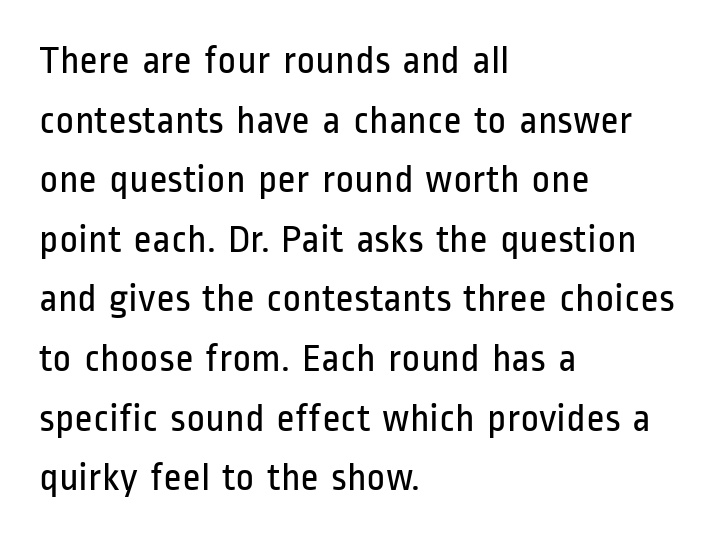
The image shows 40 px regular-weight, condensed sans-serif type, upright; set left-aligned, normal line spacing (1.49x), normal letter spacing, not underlined; low stroke contrast and a medium x-height.
